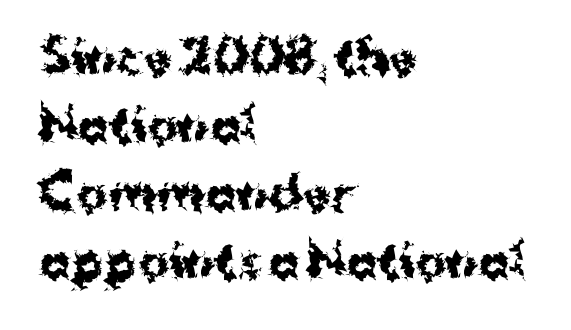
How heavy is the stroke? Heavy — this is a bold. Check under the words: just untouched page. These lines are composed in type without serifs. The vertical gap from one line to the next is medium.
